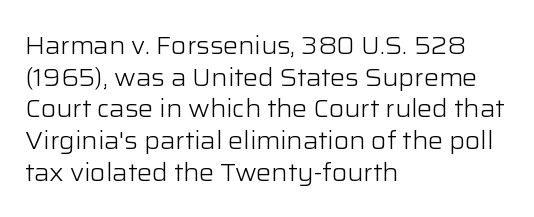
{"italic": "no", "bold": "no", "underline": "no", "align": "left", "line_spacing": "normal", "line_spacing_ratio": 1.27, "letter_spacing": "normal", "letter_spacing_em": 0.0, "glyph_px": 25}
